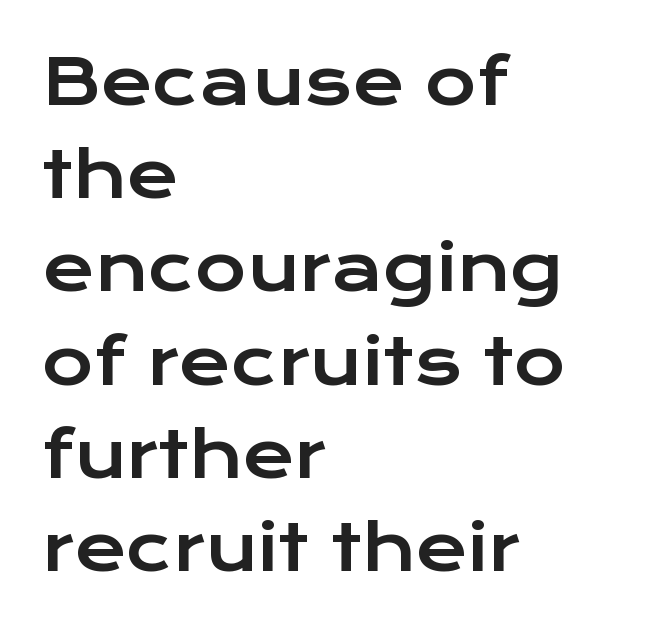
This sample has the flowing, uneven cadence of proportional lettering. This rendering features lettering with no underline. The rendering uses a moderate line-height, typical for paragraphs. Does the copy run flush right? No — it runs flush left. In terms of letterform style, serifs are entirely absent.
